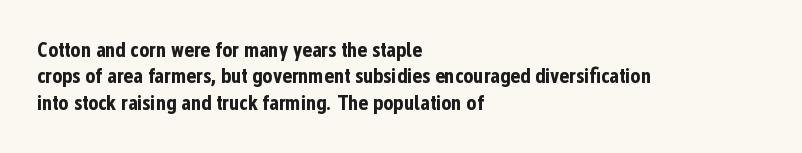
Q: Is the text bold? A: Yes.
Q: Is the text italic (slanted)? A: No, it is upright.
Q: Is the text underlined? A: No.
Q: How is the paragraph aligned? A: Left-aligned.
Q: Is the spacing between letters normal or unusually wide? A: Normal.
Q: Is the spacing between lines tight, normal or loose? A: Normal.
